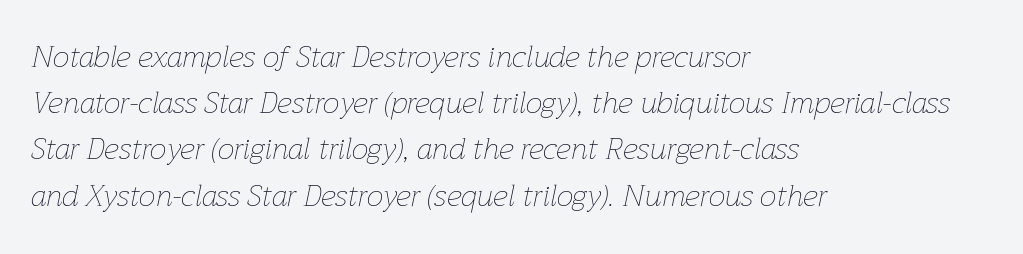
The image shows 30 px thin type, italic (leaning right); set left-aligned, normal line spacing (1.54x), normal letter spacing, not underlined; low stroke contrast and a medium x-height.
